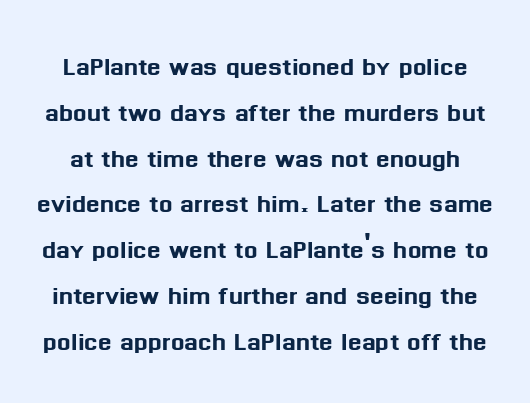
Descender tails drop into unmarked territory. Compared with typical paragraphs, the rows here are spaced about the same. A sans-serif font was chosen for this passage. The face used here is proportionally spaced, like ordinary book or web type. This is roman type, the default non-slanted kind.
